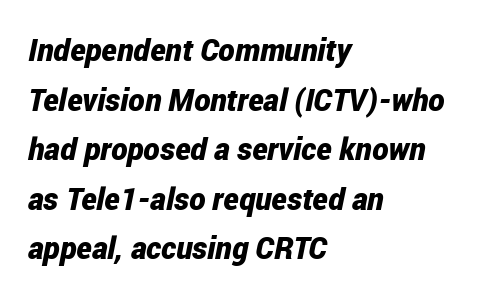
The image shows 31 px bold, condensed type, italic (leaning right); set left-aligned, normal line spacing (1.6x), normal letter spacing, not underlined; low stroke contrast and a medium x-height.
